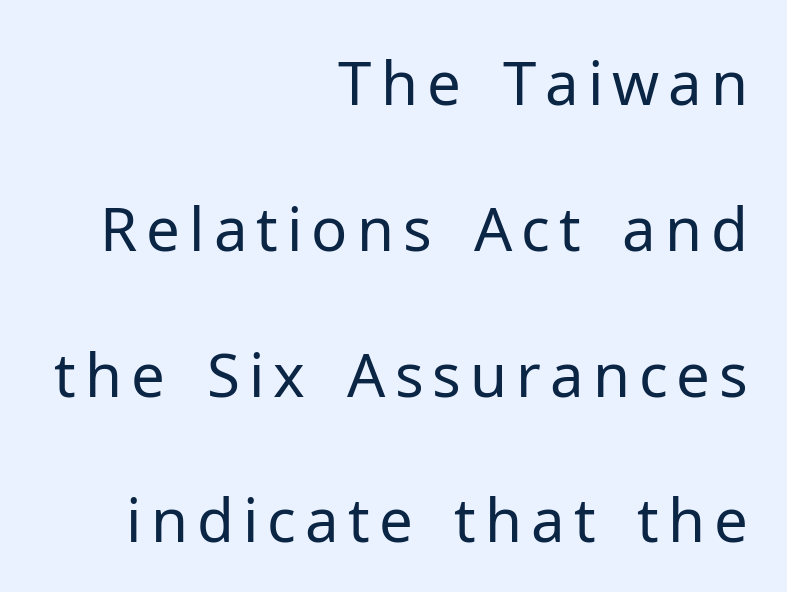
Q: Is the text bold? A: No.
Q: Is the text italic (slanted)? A: No, it is upright.
Q: Is the typeface a serif or a sans-serif typeface? A: Sans-serif.
Q: Is the text underlined? A: No.
Q: How is the paragraph aligned? A: Right-aligned.
Q: Is the spacing between lines tight, normal or loose? A: Loose.
Q: Width (condensed, normal, or wide)? A: Normal.
Q: Stroke contrast? A: Low.
Q: x-height? A: Medium.
Q: Monospaced? A: No.
